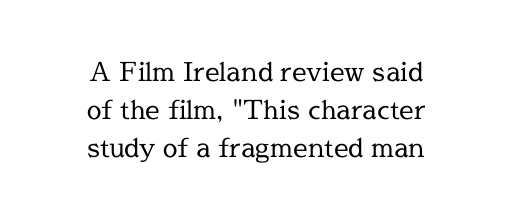
Q: Is the text bold? A: No.
Q: Is the text italic (slanted)? A: No, it is upright.
Q: Is the text underlined? A: No.
Q: How is the paragraph aligned? A: Centered.
Q: Is the spacing between letters normal or unusually wide? A: Normal.
Q: Is the spacing between lines tight, normal or loose? A: Normal.
